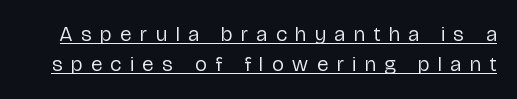
{"italic": "no", "bold": "no", "underline": "yes", "line_spacing": "normal", "line_spacing_ratio": 1.43, "letter_spacing": "wide", "letter_spacing_em": 0.42, "glyph_px": 21}
